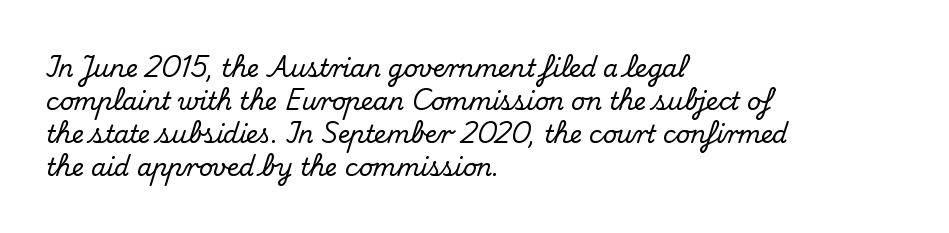
{"underline": "no", "align": "left", "line_spacing": "normal", "line_spacing_ratio": 1.38, "letter_spacing": "normal", "letter_spacing_em": 0.0, "glyph_px": 24}
